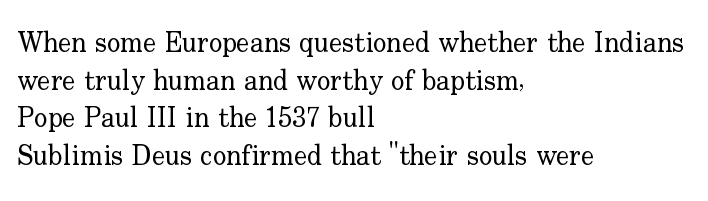
Q: Is the text bold? A: No.
Q: Is the text italic (slanted)? A: No, it is upright.
Q: Is the typeface a serif or a sans-serif typeface? A: Serif.
Q: Is the text underlined? A: No.
Q: How is the paragraph aligned? A: Left-aligned.
Q: Is the spacing between letters normal or unusually wide? A: Normal.
Q: Is the spacing between lines tight, normal or loose? A: Normal.
Q: Width (condensed, normal, or wide)? A: Normal.
Q: Stroke contrast? A: Low.
Q: x-height? A: Small.
Q: Monospaced? A: No.
